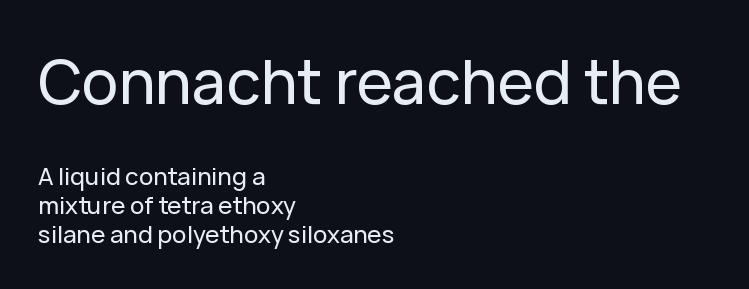
A typesetter would label this face a sans. Each letter keeps its own natural width here, so spacing adapts to shape. A student would notice the top passage is typeset larger than what follows. This is the regular roman posture of the typeface. Beneath every word, the page is bare.
